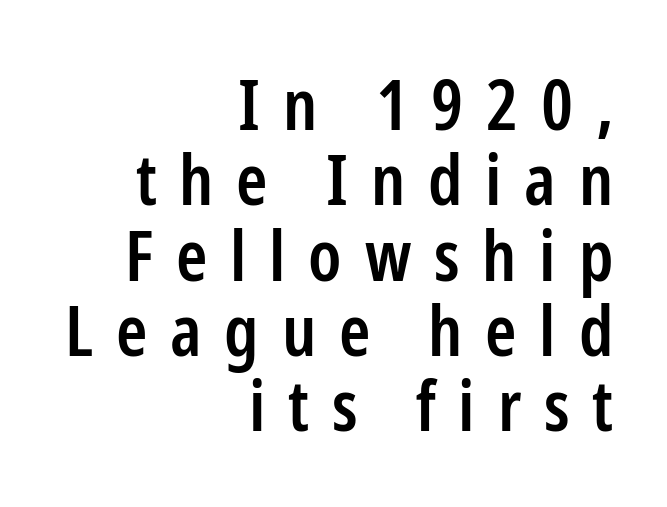
The image shows 71 px semibold, condensed sans-serif type, upright; set right-aligned, tight line spacing (1.06x), unusually wide letter spacing (+0.32 em), not underlined; low stroke contrast and a medium x-height.
